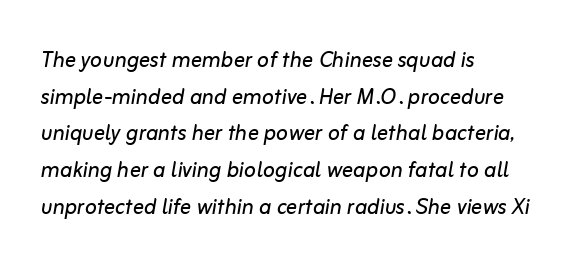
The image shows 28 px regular-weight type, italic (leaning right); set left-aligned, normal line spacing (1.31x), normal letter spacing, not underlined; low stroke contrast and a medium x-height.
